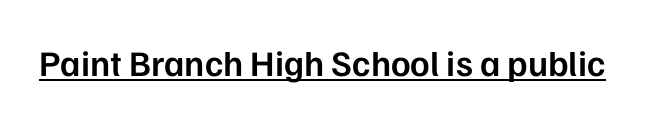
{"serif": "no", "italic": "no", "bold": "semi", "weight": "semibold", "width": "normal", "stroke_contrast": "low", "x_height": "medium", "monospaced": "no", "underline": "yes", "letter_spacing": "normal", "letter_spacing_em": 0.0, "glyph_px": 36}
